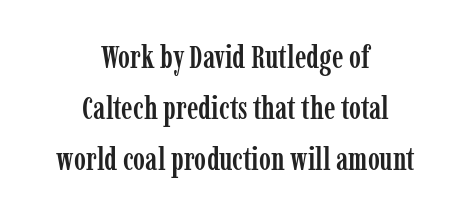
Centered paragraph, ragged on both sides. Letter spacing: default. Here the designer chose a conventional face with non-uniform glyph widths. Does the lettering tilt? It doesn't — this is upright. A typesetter would call this leading conventional body-copy spacing.
